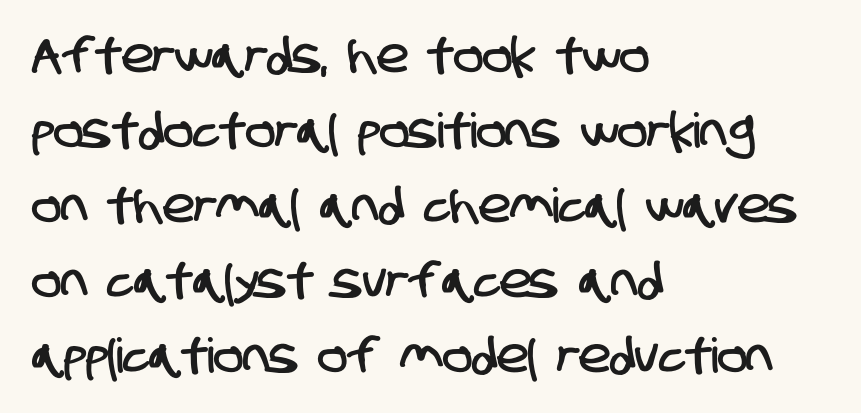
Line spacing here is normal. Note the varied advance widths — an 'i' is clearly narrower than an 'm'. Letterform terminals end flat and unadorned throughout the passage. Reading down the block, your eye returns to a fixed left position each line.
